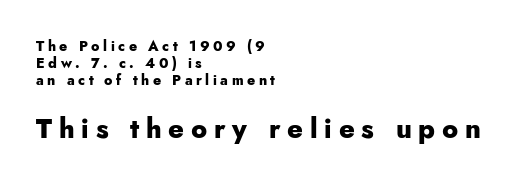
{"italic": "no", "bold": "yes", "underline": "no", "align": "left", "line_spacing_ratio": 1.23, "letter_spacing": "wide", "letter_spacing_em": 0.25, "larger_block": "second", "size_ratio": 1.93, "glyph_px": 27}
